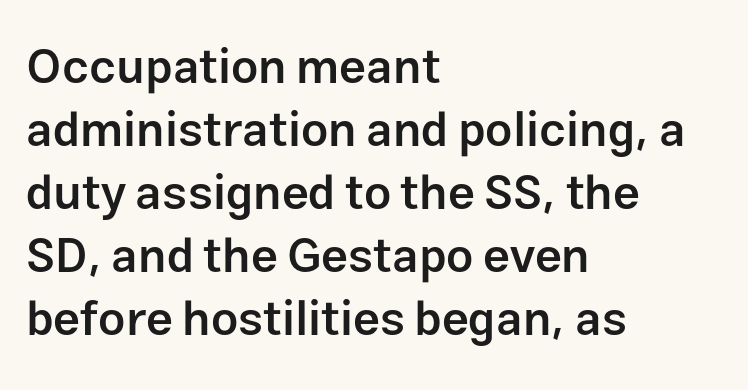
Note the varied advance widths — an 'i' is clearly narrower than an 'm'. Compared with a centered layout, this one pins lines to the left instead. The zone under the glyphs is completely vacant. Characters follow at the spacing the type designer built in.
